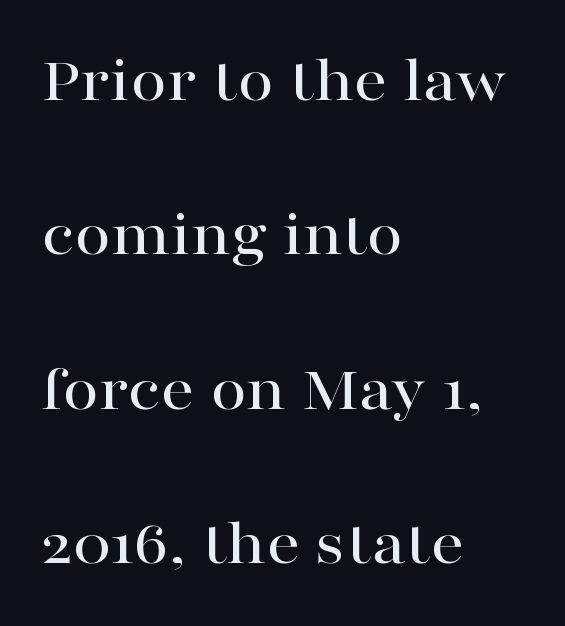
Q: Is the text italic (slanted)? A: No, it is upright.
Q: Is the typeface a serif or a sans-serif typeface? A: Serif.
Q: Is the text underlined? A: No.
Q: How is the paragraph aligned? A: Left-aligned.
Q: Is the spacing between letters normal or unusually wide? A: Normal.
Q: Is the spacing between lines tight, normal or loose? A: Loose.
Q: Width (condensed, normal, or wide)? A: Wide.
Q: Stroke contrast? A: High.
Q: x-height? A: Medium.
Q: Monospaced? A: No.
